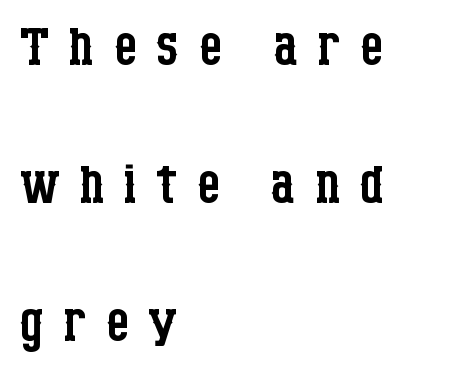
{"serif": "yes", "italic": "no", "bold": "no", "weight": "regular", "width": "condensed", "stroke_contrast": "low", "x_height": "large", "monospaced": "no", "underline": "no", "align": "left", "line_spacing_ratio": 1.84, "letter_spacing": "wide", "letter_spacing_em": 0.25, "glyph_px": 75}
